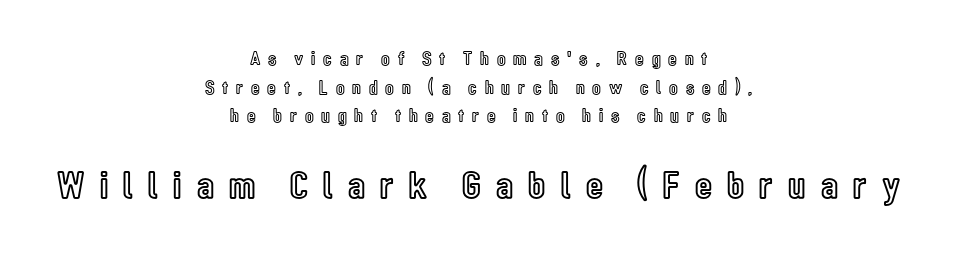
Q: Is the text italic (slanted)? A: No, it is upright.
Q: Is the text underlined? A: No.
Q: How is the paragraph aligned? A: Centered.
Q: Is the spacing between letters normal or unusually wide? A: Unusually wide.
Q: Is the spacing between lines tight, normal or loose? A: Normal.
Q: Which block of text is set in a larger size, the first (top) or the second (bottom)? A: The second (bottom) one.
Q: Width (condensed, normal, or wide)? A: Condensed.
Q: x-height? A: Medium.
Q: Monospaced? A: No.
